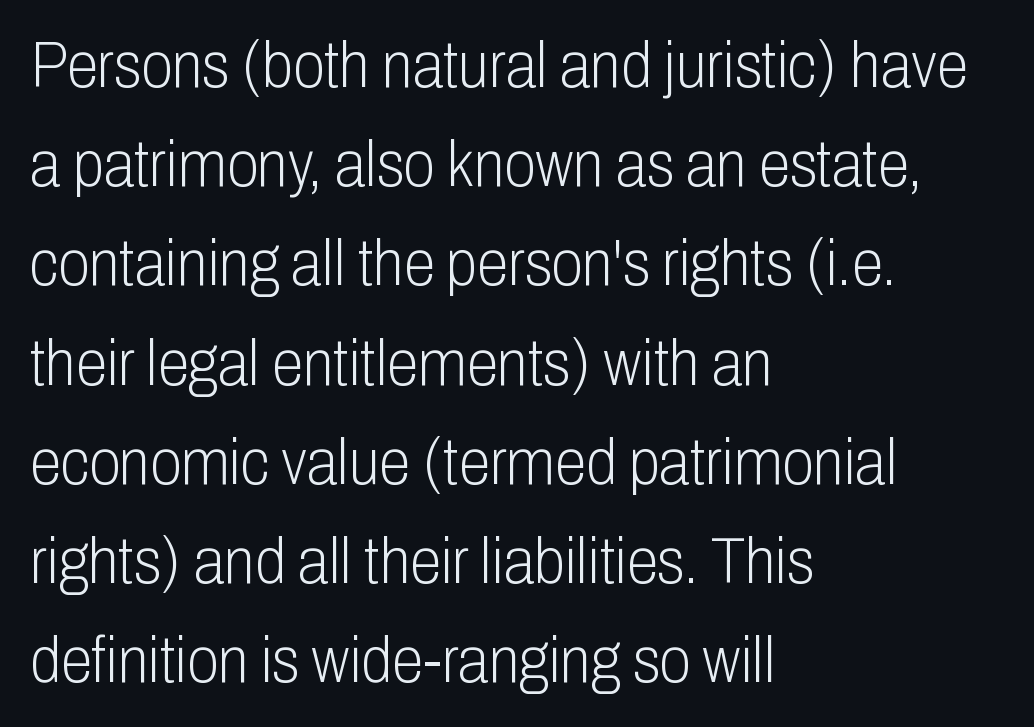
Q: Is the text bold? A: No.
Q: Is the text italic (slanted)? A: No, it is upright.
Q: Is the typeface a serif or a sans-serif typeface? A: Sans-serif.
Q: Is the text underlined? A: No.
Q: How is the paragraph aligned? A: Left-aligned.
Q: Is the spacing between letters normal or unusually wide? A: Normal.
Q: Is the spacing between lines tight, normal or loose? A: Normal.
Q: Width (condensed, normal, or wide)? A: Condensed.
Q: Stroke contrast? A: Low.
Q: x-height? A: Medium.
Q: Monospaced? A: No.
